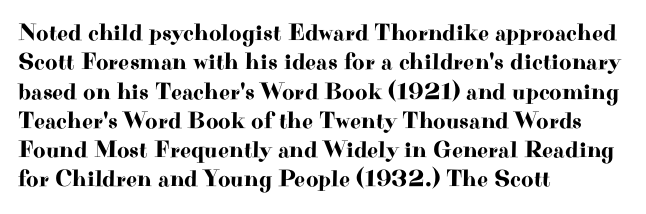
Q: Is the text italic (slanted)? A: No, it is upright.
Q: Is the text underlined? A: No.
Q: How is the paragraph aligned? A: Left-aligned.
Q: Is the spacing between letters normal or unusually wide? A: Normal.
